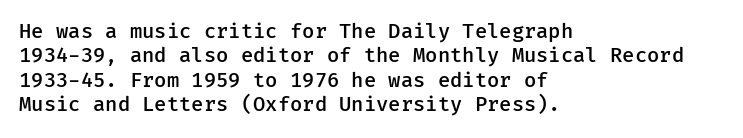
{"italic": "no", "bold": "semi", "underline": "no", "align": "left", "line_spacing_ratio": 1.22, "letter_spacing": "normal", "letter_spacing_em": 0.0, "glyph_px": 20}
